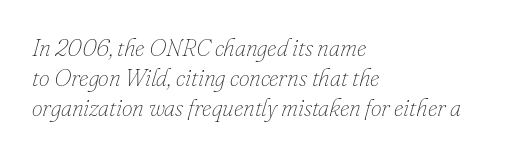
Horizontal alignment here is leftward, the default for most running prose. Each stroke keeps to a modest, everyday thickness or less. Just letters on the line, the space beneath them empty. Tracking value appears to be zero — textbook default spacing. The passage shown stacks its lines at a standard gap.
